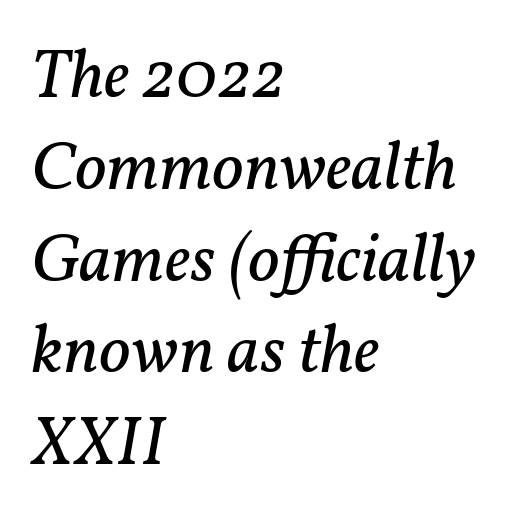
The image shows 69 px regular-weight serif type, italic (leaning right); set left-aligned, normal line spacing (1.33x), normal letter spacing, not underlined; low stroke contrast and a medium x-height.
